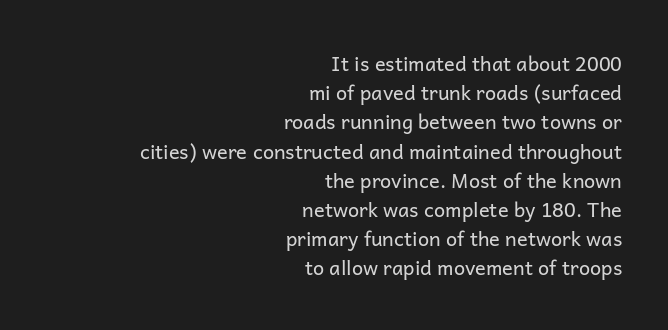
{"italic": "no", "bold": "no", "underline": "no", "align": "right", "line_spacing": "normal", "line_spacing_ratio": 1.46, "letter_spacing": "normal", "letter_spacing_em": 0.0, "glyph_px": 20}
